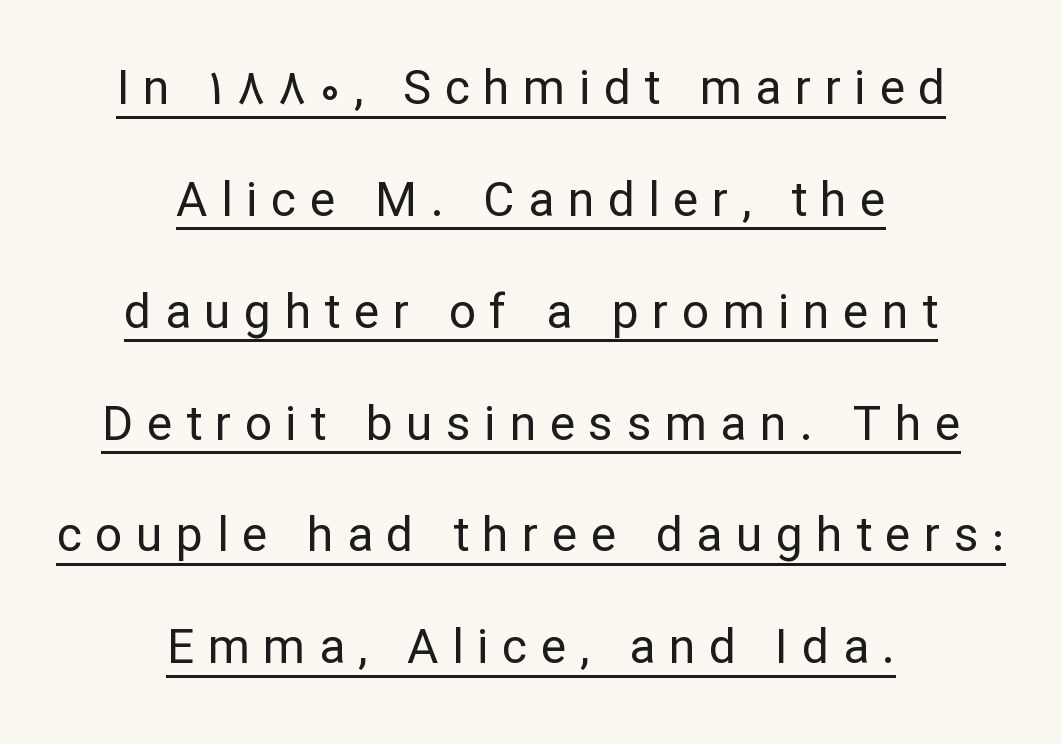
{"serif": "no", "italic": "no", "bold": "no", "weight": "regular", "width": "normal", "stroke_contrast": "low", "x_height": "medium", "monospaced": "no", "underline": "yes", "align": "center", "line_spacing": "loose", "line_spacing_ratio": 2.33, "letter_spacing": "wide", "letter_spacing_em": 0.28, "glyph_px": 48}
